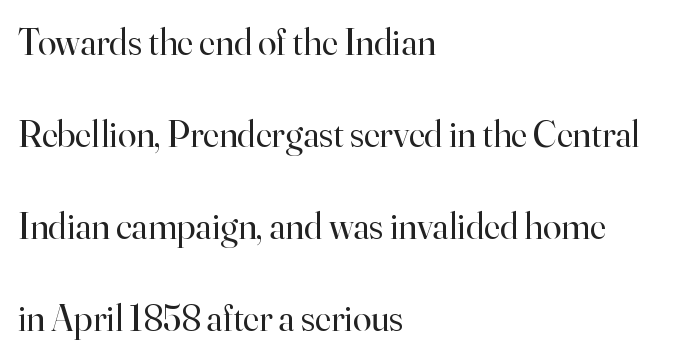
Q: Is the text bold? A: No.
Q: Is the text italic (slanted)? A: No, it is upright.
Q: Is the typeface a serif or a sans-serif typeface? A: Serif.
Q: Is the text underlined? A: No.
Q: How is the paragraph aligned? A: Left-aligned.
Q: Is the spacing between letters normal or unusually wide? A: Normal.
Q: Is the spacing between lines tight, normal or loose? A: Loose.
Q: Width (condensed, normal, or wide)? A: Normal.
Q: Stroke contrast? A: High.
Q: x-height? A: Small.
Q: Monospaced? A: No.
